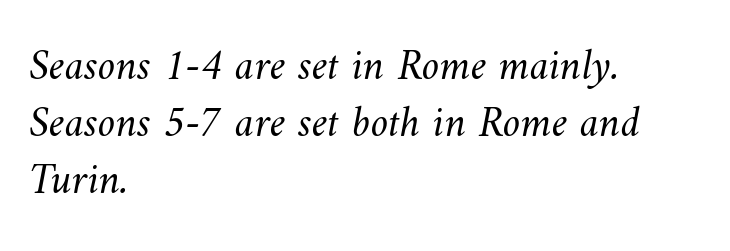
The image shows 44 px light type; set left-aligned, normal line spacing (1.3x), normal letter spacing, not underlined; medium stroke contrast and a small x-height.
